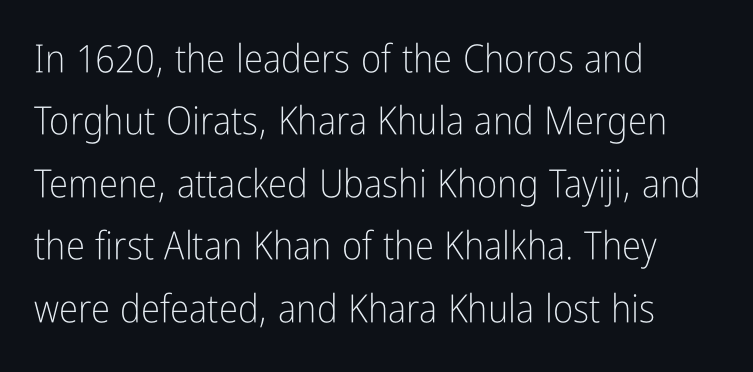
The image shows 39 px light, condensed sans-serif type, upright; set left-aligned, normal line spacing (1.6x), normal letter spacing, not underlined; low stroke contrast and a medium x-height.
